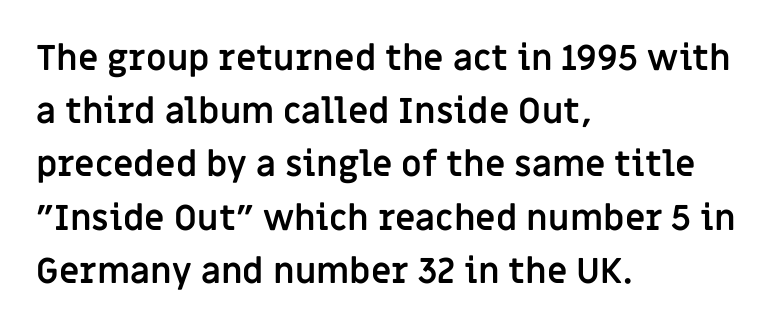
Q: Is the text bold? A: Yes.
Q: Is the text italic (slanted)? A: No, it is upright.
Q: Is the typeface a serif or a sans-serif typeface? A: Sans-serif.
Q: Is the text underlined? A: No.
Q: How is the paragraph aligned? A: Left-aligned.
Q: Is the spacing between letters normal or unusually wide? A: Normal.
Q: Is the spacing between lines tight, normal or loose? A: Normal.
Q: Width (condensed, normal, or wide)? A: Normal.
Q: Stroke contrast? A: Low.
Q: x-height? A: Large.
Q: Monospaced? A: No.
